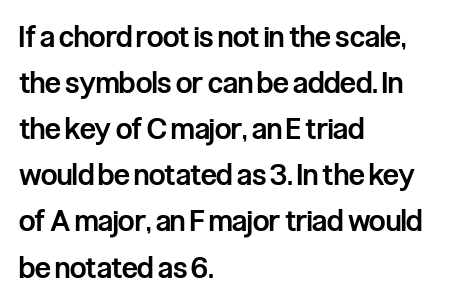
{"serif": "no", "italic": "no", "bold": "semi", "weight": "semibold", "width": "condensed", "stroke_contrast": "low", "x_height": "medium", "monospaced": "no", "underline": "no", "align": "left", "line_spacing": "normal", "line_spacing_ratio": 1.59, "letter_spacing": "normal", "letter_spacing_em": 0.0, "glyph_px": 29}
